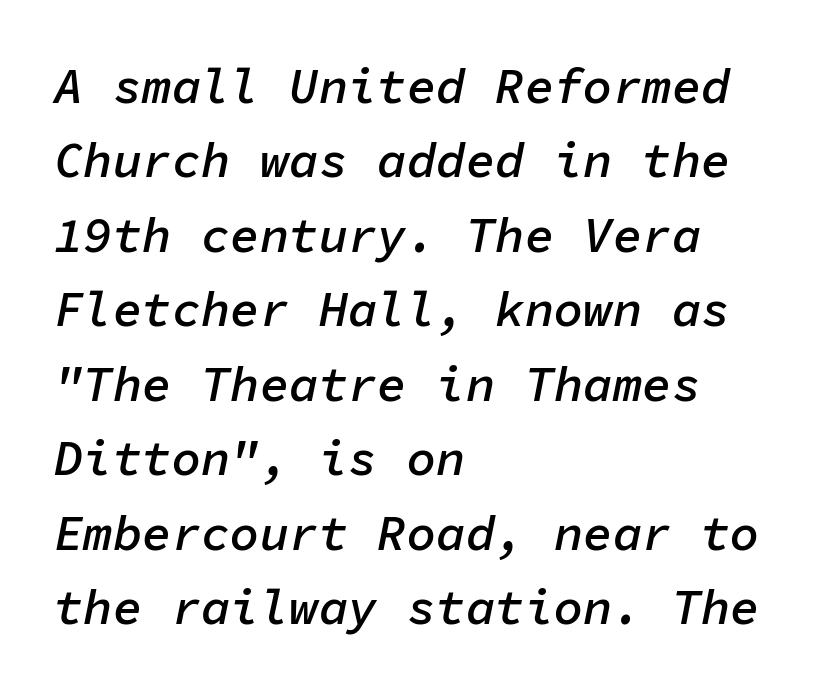
The image shows 49 px semibold type, italic (leaning right), monospaced; set left-aligned, normal line spacing (1.52x), normal letter spacing, not underlined; low stroke contrast and a medium x-height.
